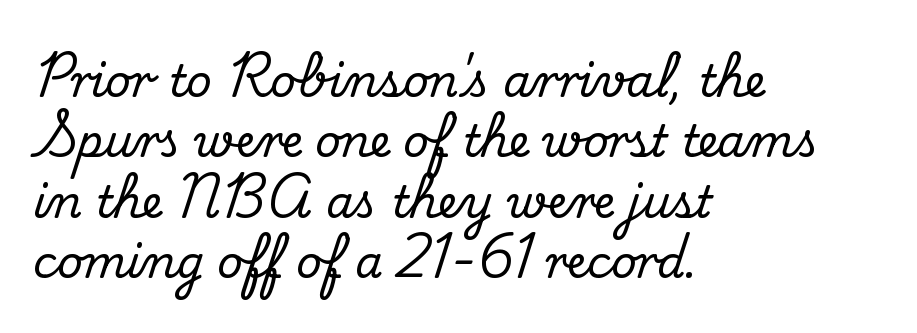
The rendering keeps characters at their native spacing. Letterform terminals end in serifs throughout the passage. Note the varied advance widths — an 'i' is clearly narrower than an 'm'. These lines are set flush left with a ragged right edge.
